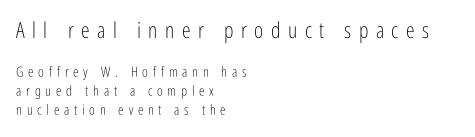
Large over small — that's the arrangement of the two blocks here. Normally led — the rows are evenly, conventionally spaced. This rendering features lettering with no underline. Layout note: lines flush left.
